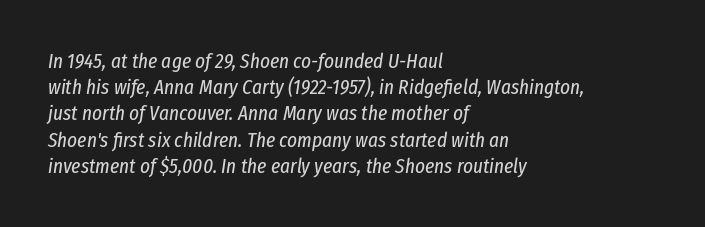
Each line starts at the same left margin while the right side varies. Looking at the ascenders, they clearly lean. A typesetter would call this leading conventional body-copy spacing. Does extra space separate the letters? No, they use regular spacing.
